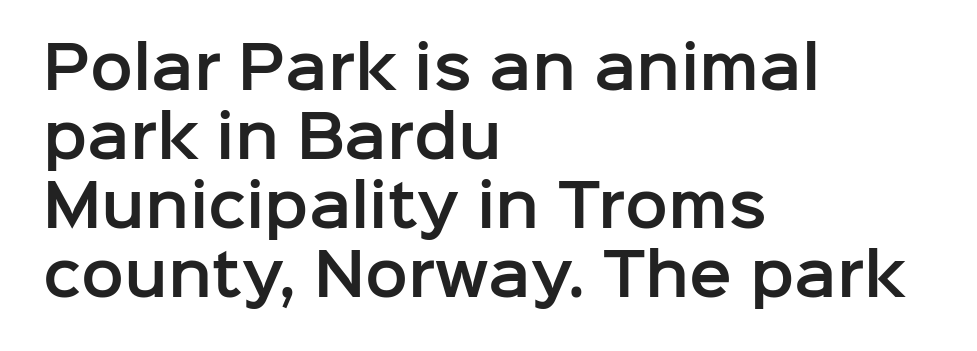
The image shows 57 px sans-serif type, upright; set left-aligned, line spacing 1.21x, normal letter spacing, not underlined; low stroke contrast and a medium x-height.
